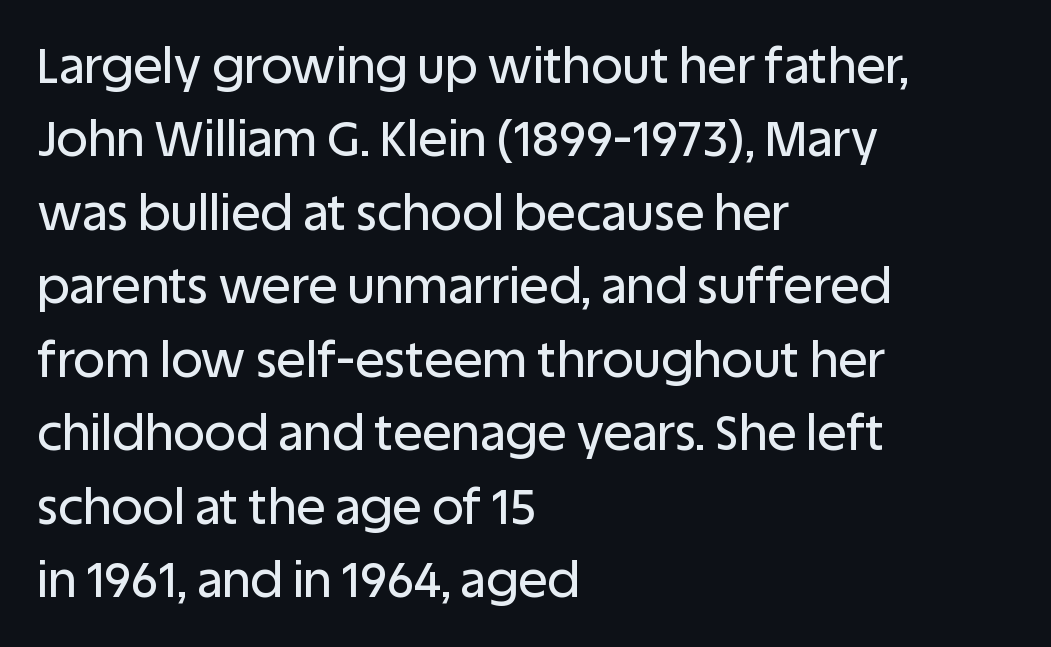
Upright lettering throughout. These lines stack with their left ends in a neat column. Decoration check: the copy has no underline. Caption: standard tracking, unaltered. Vertical spacing — default.
